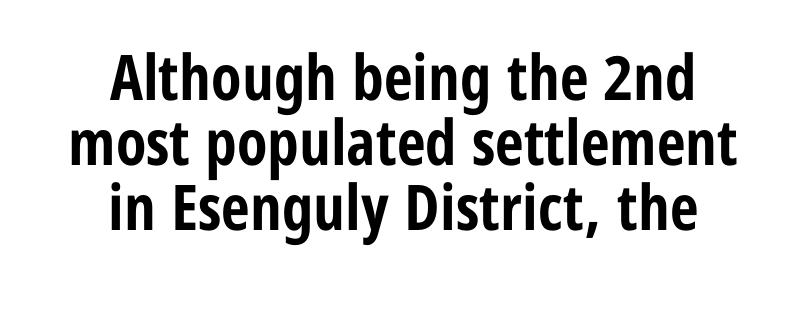
The image shows 63 px bold, condensed sans-serif type, upright; set centered, tight line spacing (1.03x), normal letter spacing, not underlined; low stroke contrast and a medium x-height.
